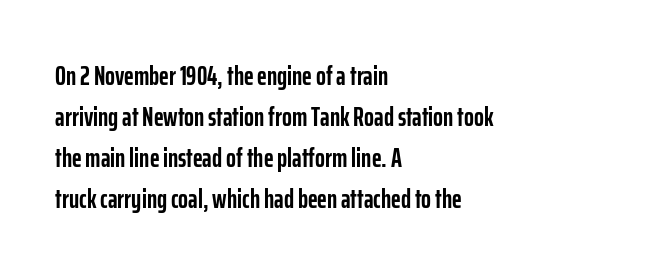
Q: Is the text bold? A: Yes.
Q: Is the text italic (slanted)? A: No, it is upright.
Q: Is the text underlined? A: No.
Q: How is the paragraph aligned? A: Left-aligned.
Q: Is the spacing between letters normal or unusually wide? A: Normal.
Q: Is the spacing between lines tight, normal or loose? A: Normal.
